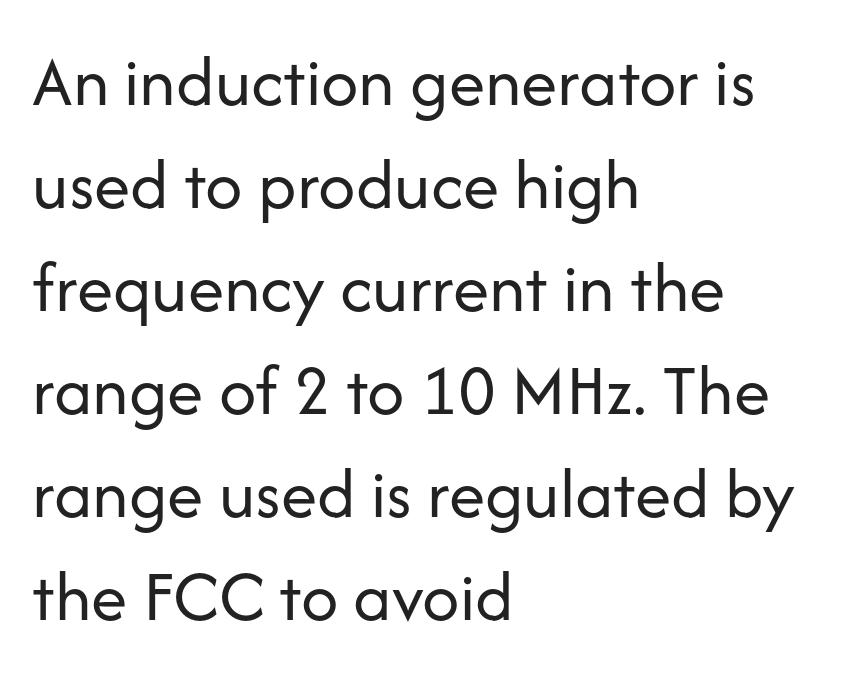
{"serif": "no", "italic": "no", "bold": "no", "weight": "regular", "width": "normal", "stroke_contrast": "low", "x_height": "medium", "monospaced": "no", "underline": "no", "align": "left", "line_spacing": "normal", "line_spacing_ratio": 1.41, "letter_spacing": "normal", "letter_spacing_em": 0.0, "glyph_px": 73}
